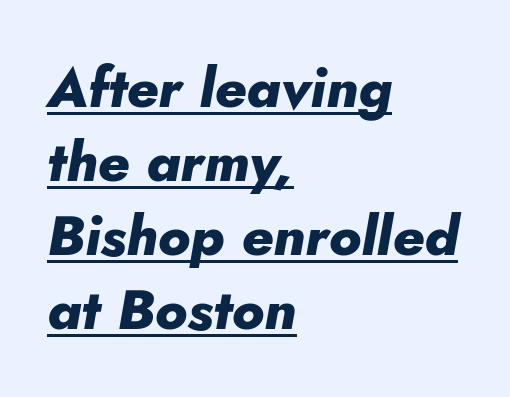
{"italic": "yes", "lean": "right", "slant_degrees": 5, "bold": "yes", "weight": "heavy", "width": "normal", "stroke_contrast": "low", "x_height": "small", "monospaced": "no", "underline": "yes", "align": "left", "line_spacing": "normal", "line_spacing_ratio": 1.32, "letter_spacing": "normal", "letter_spacing_em": 0.0, "glyph_px": 56}
